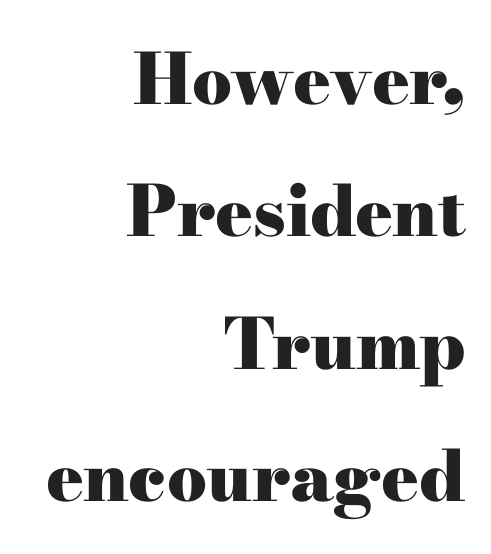
The image shows 70 px heavy, wide serif type, upright; set right-aligned, line spacing 1.89x, normal letter spacing, not underlined; high stroke contrast and a small x-height.
